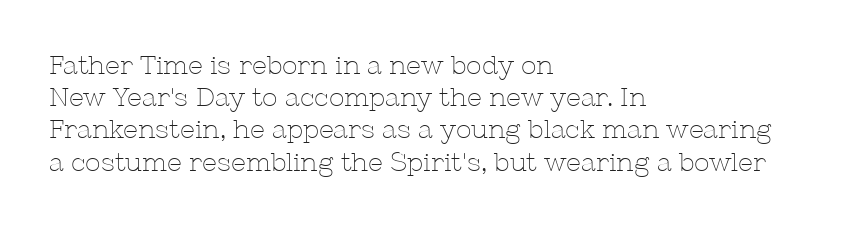
The image shows 26 px text type, upright; set left-aligned, line spacing 1.24x, normal letter spacing, not underlined.
